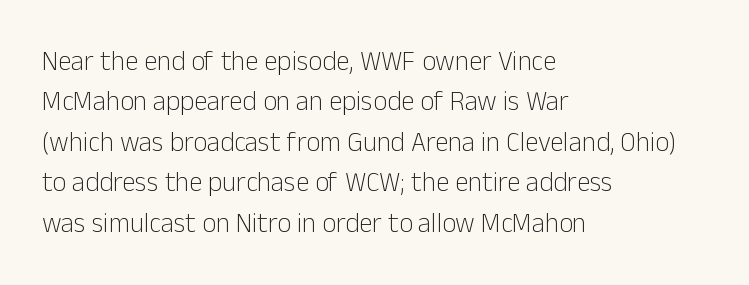
The image shows 27 px text type, upright; set left-aligned, normal line spacing (1.5x), normal letter spacing, not underlined.
